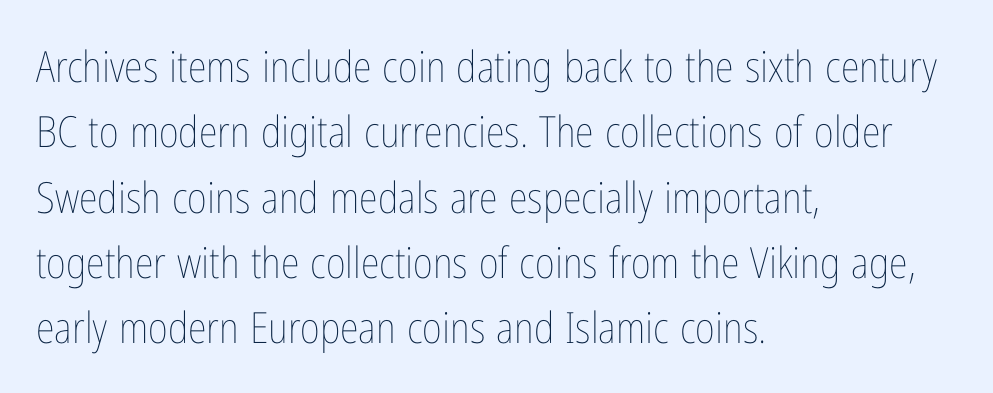
The image shows 43 px thin, condensed type, upright; set left-aligned, normal line spacing (1.52x), normal letter spacing, not underlined; low stroke contrast and a medium x-height.
